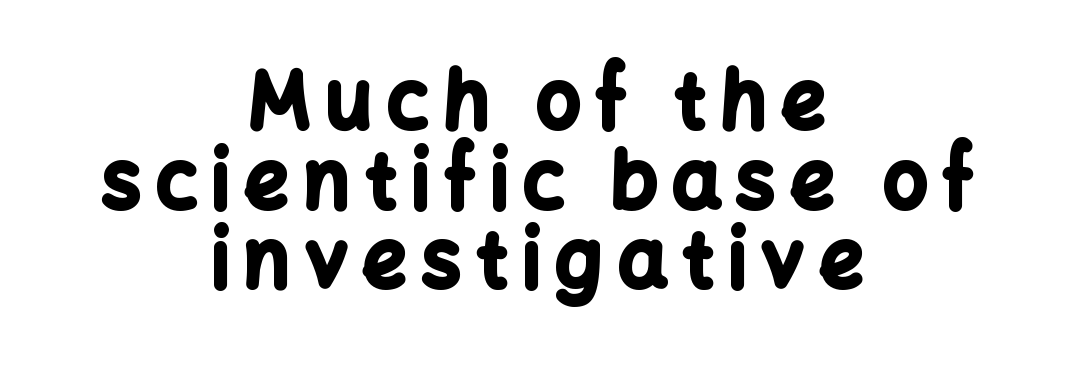
No feet cap the strokes, marking this as sans-serif type. This is roman type, the default non-slanted kind. Visually the block forms a symmetrical silhouette, jagged on both flanks. Notice how descenders almost collide with the ascenders below — that's tight leading.
